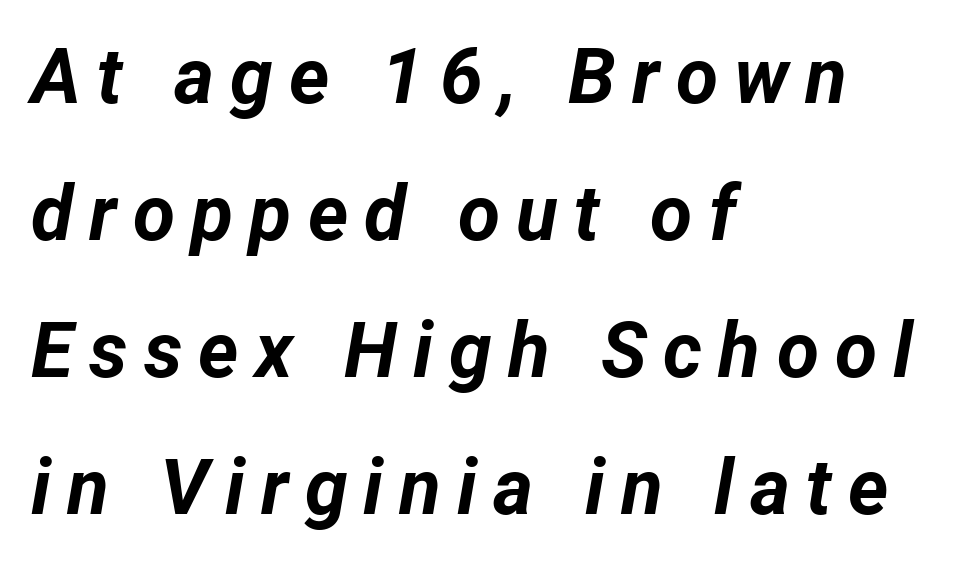
The paragraph shown leans on its left margin. Proportional: the letters do not fall into vertical columns. Letters rest on an invisible, unmarked baseline. Students, this is bold: see how much ink each stroke carries.
